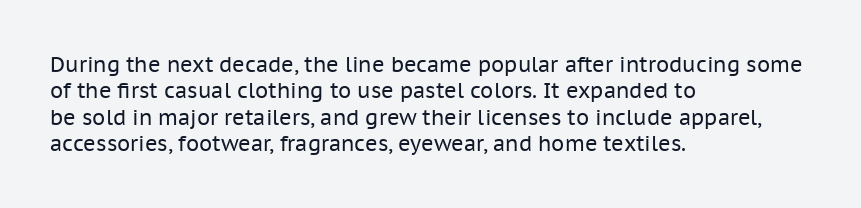
The image shows 21 px text type, upright; set left-aligned, normal line spacing (1.26x), normal letter spacing, not underlined.
